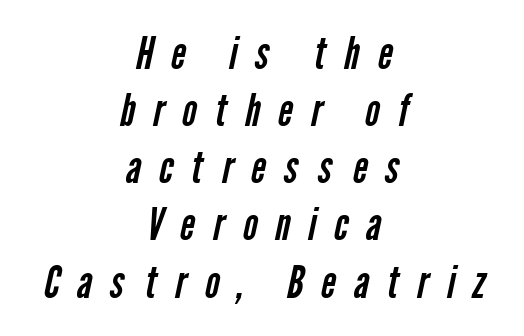
The image shows 45 px regular-weight, condensed sans-serif type; set centered, normal line spacing (1.27x), unusually wide letter spacing (+0.4 em), not underlined; low stroke contrast and a medium x-height.
